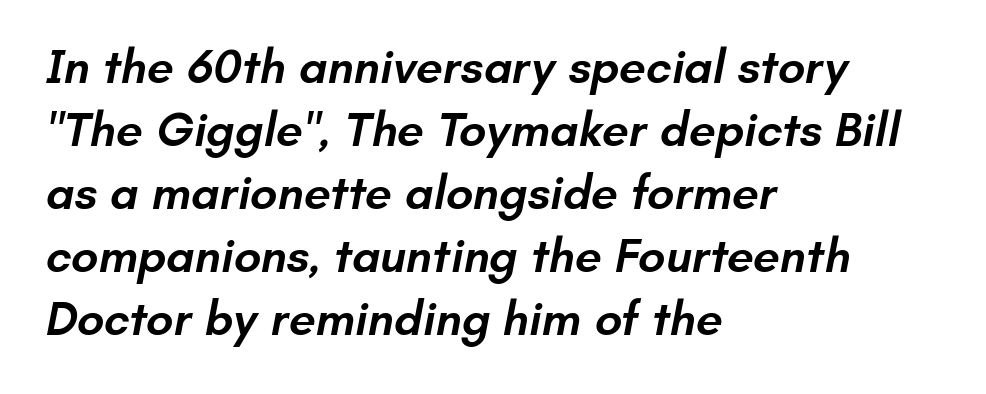
Q: Is the text bold? A: Semi-bold.
Q: Is the typeface a serif or a sans-serif typeface? A: Sans-serif.
Q: Is the text underlined? A: No.
Q: How is the paragraph aligned? A: Left-aligned.
Q: Is the spacing between letters normal or unusually wide? A: Normal.
Q: Is the spacing between lines tight, normal or loose? A: Normal.
Q: Width (condensed, normal, or wide)? A: Normal.
Q: Stroke contrast? A: Low.
Q: x-height? A: Small.
Q: Monospaced? A: No.
